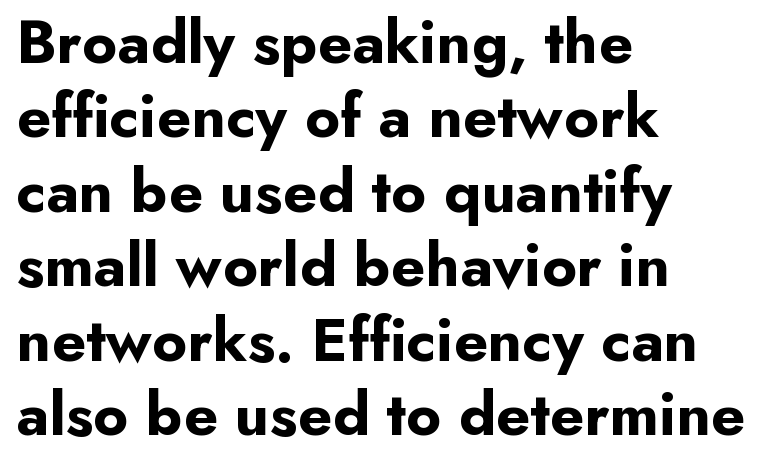
{"serif": "no", "italic": "no", "bold": "yes", "weight": "bold", "width": "normal", "stroke_contrast": "low", "x_height": "small", "monospaced": "no", "underline": "no", "align": "left", "line_spacing_ratio": 1.2, "letter_spacing": "normal", "letter_spacing_em": 0.0, "glyph_px": 62}
